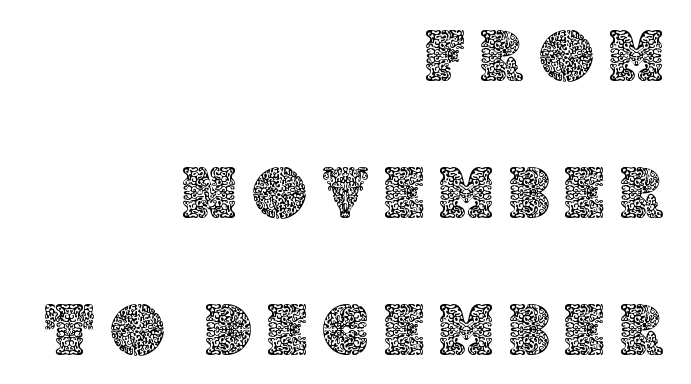
{"italic": "no", "width": "normal", "x_height": "large", "monospaced": "no", "underline": "no", "align": "right", "line_spacing_ratio": 1.85, "letter_spacing": "wide", "letter_spacing_em": 0.21, "glyph_px": 74}
